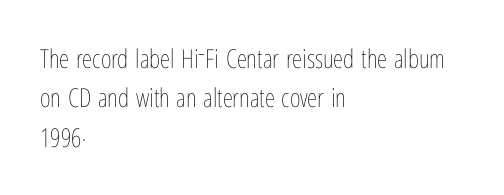
The image shows 26 px text type, upright; set left-aligned, normal line spacing (1.51x), normal letter spacing, not underlined.
